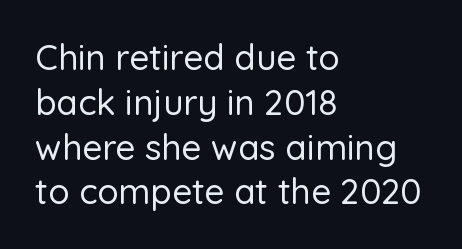
Posture: vertical. Tracking here is standard; glyphs follow each other at the usual distance. Are there feet on the stems? There aren't — it's a sans. Note the varied advance widths — an 'i' is clearly narrower than an 'm'.
